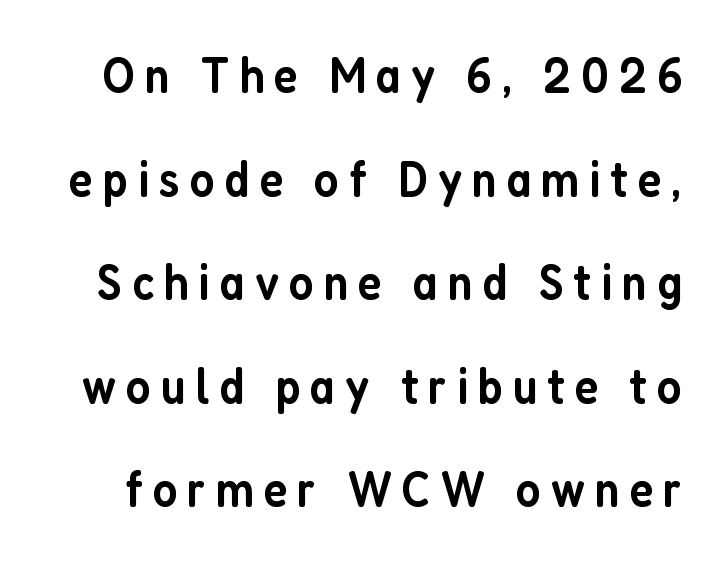
Q: Is the text bold? A: Semi-bold.
Q: Is the text italic (slanted)? A: No, it is upright.
Q: Is the typeface a serif or a sans-serif typeface? A: Sans-serif.
Q: Is the text underlined? A: No.
Q: Is the spacing between lines tight, normal or loose? A: Loose.
Q: Width (condensed, normal, or wide)? A: Condensed.
Q: Stroke contrast? A: Low.
Q: x-height? A: Medium.
Q: Monospaced? A: No.
